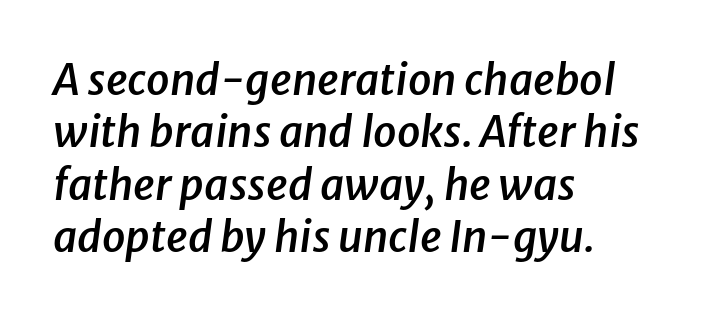
Rule under the text: the space is simply empty. What's the leading like? Ordinary, nothing unusual. Teacher's note: observe the even left margin — that is flush-left alignment. A typesetter would call this proportional, since set widths differ per character. A fair bit of extra ink — the face is semibold, not bold. Style check: oblique.
